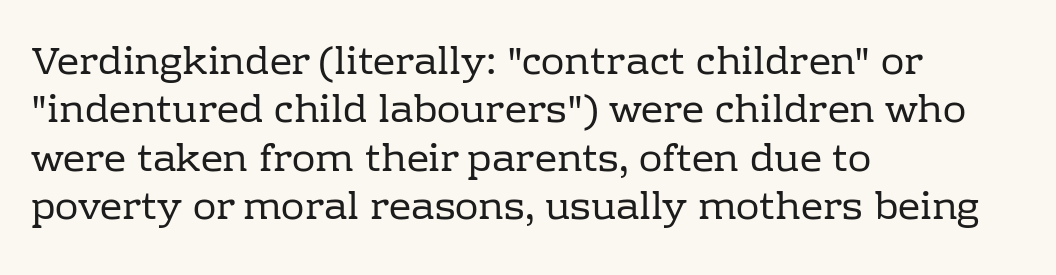
{"serif": "yes", "italic": "no", "bold": "no", "weight": "regular", "width": "normal", "stroke_contrast": "low", "x_height": "medium", "monospaced": "no", "underline": "no", "align": "left", "line_spacing_ratio": 1.24, "letter_spacing": "normal", "letter_spacing_em": 0.0, "glyph_px": 39}
